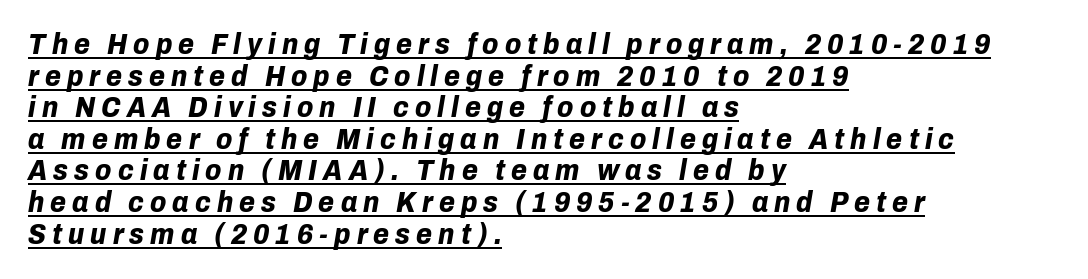
Q: Is the text bold? A: Yes.
Q: Is the text italic (slanted)? A: Yes, it leans right by about 10 degrees.
Q: Is the text underlined? A: Yes.
Q: How is the paragraph aligned? A: Left-aligned.
Q: Is the spacing between letters normal or unusually wide? A: Unusually wide.
Q: Is the spacing between lines tight, normal or loose? A: Tight.
Q: Width (condensed, normal, or wide)? A: Normal.
Q: Stroke contrast? A: Low.
Q: x-height? A: Medium.
Q: Monospaced? A: No.
